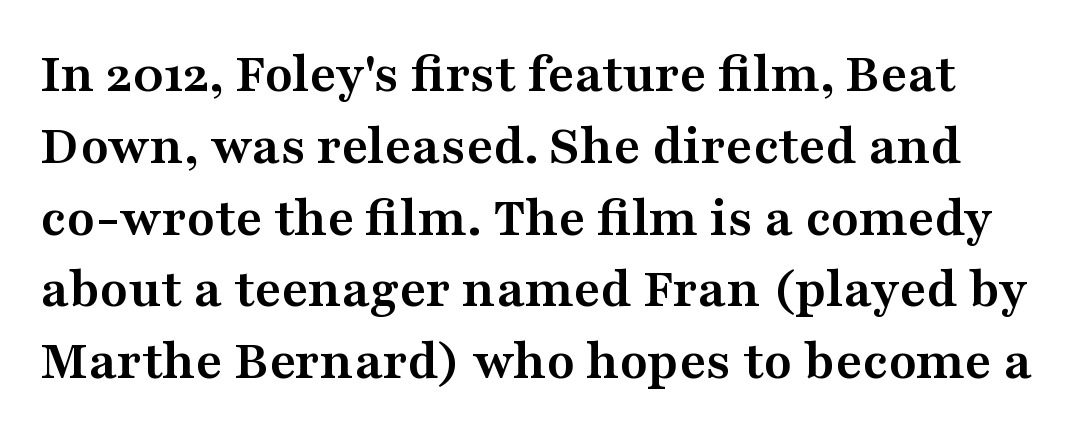
The image shows 57 px semibold, wide serif type, upright; set normal line spacing (1.26x), normal letter spacing, not underlined; medium stroke contrast and a medium x-height.
